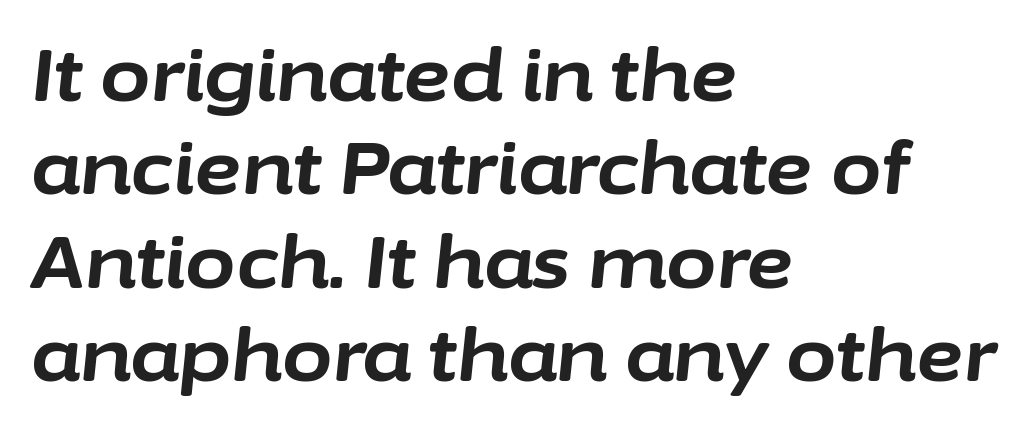
Teacher's note: observe the even left margin — that is flush-left alignment. A full-strength bold gives these letters their thick strokes. The line texture is even and compact thanks to regular tracking. One glance says typical: line gaps are just what's usual. Is this a fixed-width face? No — the glyphs have proportional, varying widths. The passage shown leans; its letterforms are oblique.
